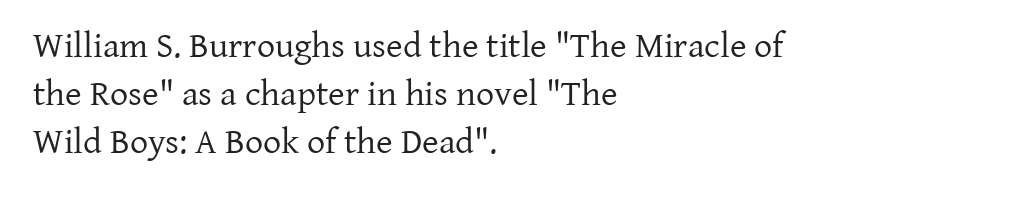
Q: Is the text bold? A: No.
Q: Is the text italic (slanted)? A: No, it is upright.
Q: Is the typeface a serif or a sans-serif typeface? A: Serif.
Q: Is the text underlined? A: No.
Q: How is the paragraph aligned? A: Left-aligned.
Q: Is the spacing between letters normal or unusually wide? A: Normal.
Q: Is the spacing between lines tight, normal or loose? A: Normal.
Q: Width (condensed, normal, or wide)? A: Normal.
Q: Stroke contrast? A: Low.
Q: x-height? A: Medium.
Q: Monospaced? A: No.
